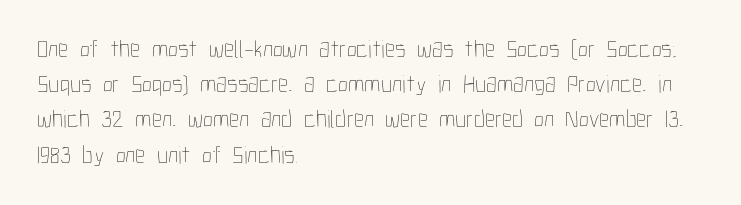
Q: Is the text bold? A: No.
Q: Is the text italic (slanted)? A: No, it is upright.
Q: Is the text underlined? A: No.
Q: How is the paragraph aligned? A: Left-aligned.
Q: Is the spacing between letters normal or unusually wide? A: Normal.
Q: Is the spacing between lines tight, normal or loose? A: Normal.
